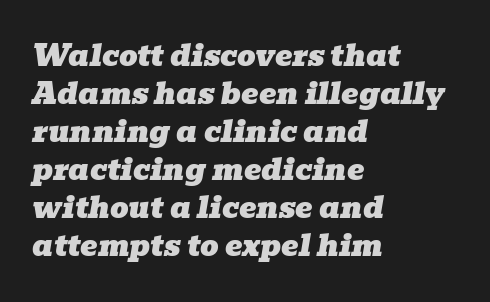
{"serif": "yes", "italic": "yes", "lean": "right", "slant_degrees": 10, "width": "wide", "stroke_contrast": "low", "x_height": "medium", "monospaced": "no", "underline": "no", "align": "left", "line_spacing": "normal", "line_spacing_ratio": 1.31, "letter_spacing": "normal", "letter_spacing_em": 0.0, "glyph_px": 29}
